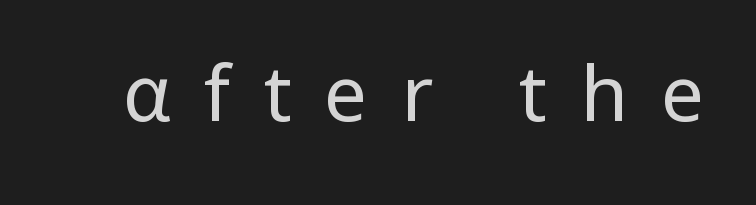
{"serif": "no", "italic": "no", "bold": "no", "weight": "regular", "width": "normal", "stroke_contrast": "low", "x_height": "medium", "monospaced": "no", "underline": "no", "letter_spacing": "wide", "letter_spacing_em": 0.43, "glyph_px": 77}
